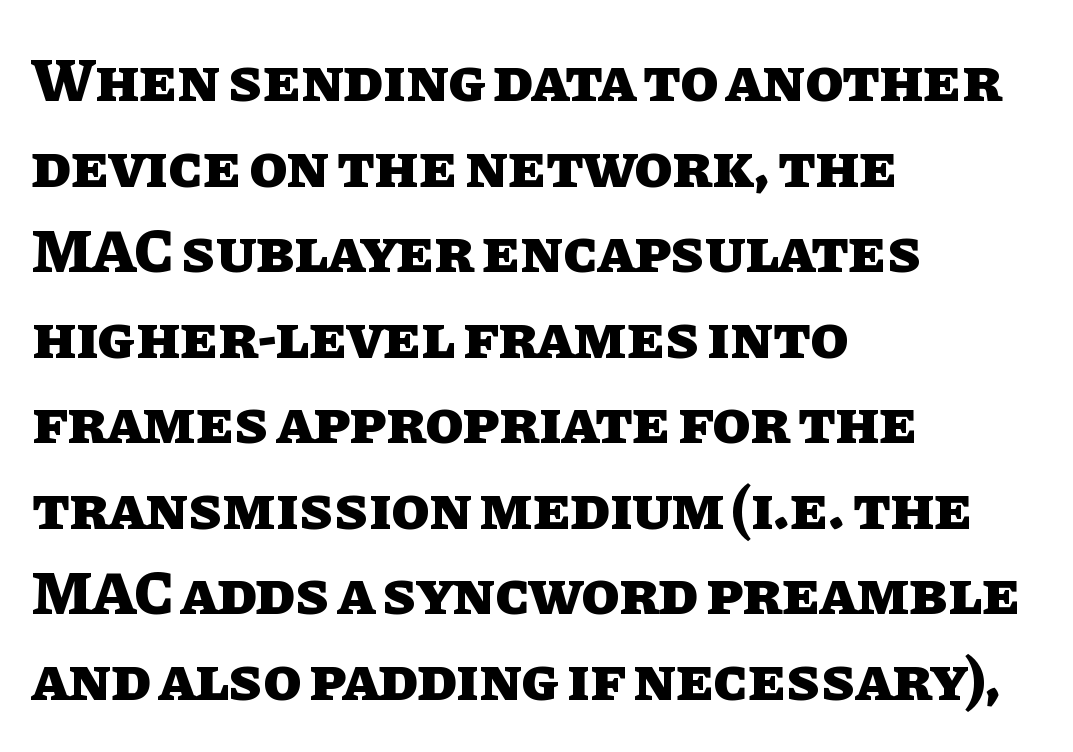
Underline: absent. Short note: letters normally spaced. These lines sit exactly where default settings would place them. The axis of the letterforms is exactly vertical. Is the block centered? No — it sits flush against the left margin. The characters look thick and weighty, a clear bold.
